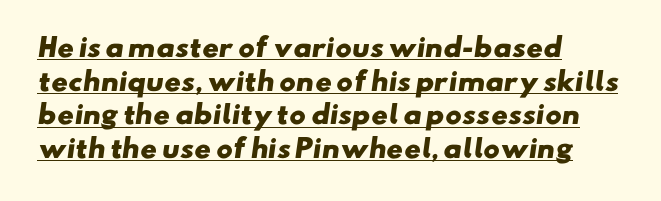
The rendering uses a bold face; every stroke is thick and dark. Leading matches the norm, producing a regular column. Standard letterfit; no display-style spreading of the glyphs. The text block is weighted toward the left margin, trailing off unevenly rightward.
